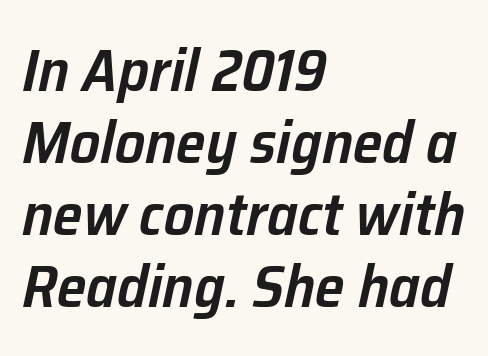
{"italic": "yes", "lean": "right", "slant_degrees": 12, "bold": "semi", "weight": "semibold", "width": "normal", "stroke_contrast": "low", "x_height": "medium", "monospaced": "no", "underline": "no", "align": "left", "line_spacing_ratio": 1.2, "letter_spacing": "normal", "letter_spacing_em": 0.0, "glyph_px": 60}
